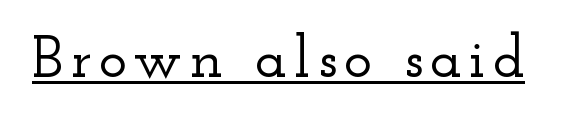
Q: Is the text italic (slanted)? A: No, it is upright.
Q: Is the typeface a serif or a sans-serif typeface? A: Serif.
Q: Is the text underlined? A: Yes.
Q: Width (condensed, normal, or wide)? A: Wide.
Q: Stroke contrast? A: Low.
Q: x-height? A: Small.
Q: Monospaced? A: No.
